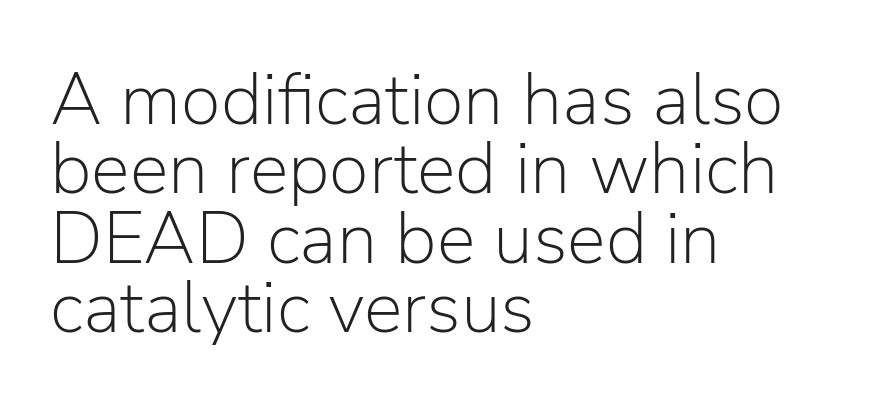
Q: Is the text bold? A: No.
Q: Is the text italic (slanted)? A: No, it is upright.
Q: Is the typeface a serif or a sans-serif typeface? A: Sans-serif.
Q: Is the text underlined? A: No.
Q: How is the paragraph aligned? A: Left-aligned.
Q: Is the spacing between letters normal or unusually wide? A: Normal.
Q: Is the spacing between lines tight, normal or loose? A: Tight.
Q: Width (condensed, normal, or wide)? A: Normal.
Q: Stroke contrast? A: Low.
Q: x-height? A: Medium.
Q: Monospaced? A: No.
